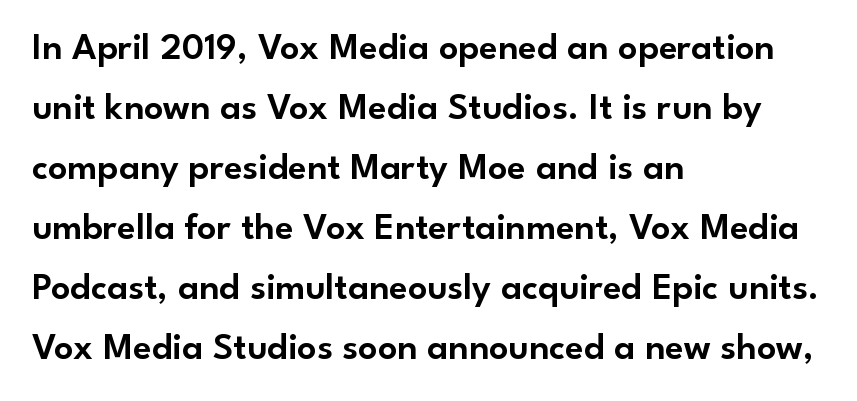
The image shows 38 px sans-serif type, upright; set left-aligned, normal line spacing (1.58x), normal letter spacing, not underlined; low stroke contrast and a small x-height.
